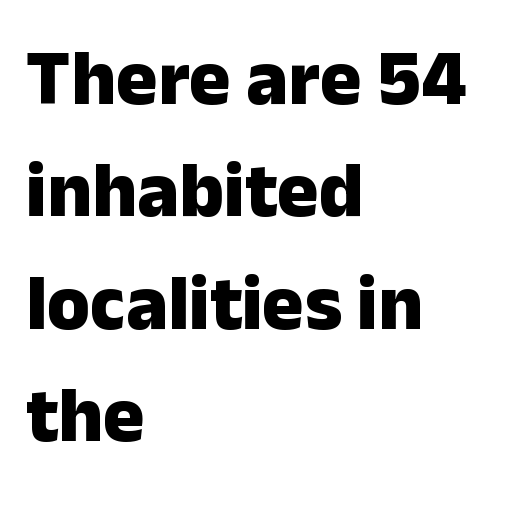
Q: Is the text bold? A: Yes.
Q: Is the text italic (slanted)? A: No, it is upright.
Q: Is the typeface a serif or a sans-serif typeface? A: Sans-serif.
Q: Is the text underlined? A: No.
Q: How is the paragraph aligned? A: Left-aligned.
Q: Is the spacing between letters normal or unusually wide? A: Normal.
Q: Is the spacing between lines tight, normal or loose? A: Normal.
Q: Width (condensed, normal, or wide)? A: Normal.
Q: Stroke contrast? A: Low.
Q: x-height? A: Medium.
Q: Monospaced? A: No.
